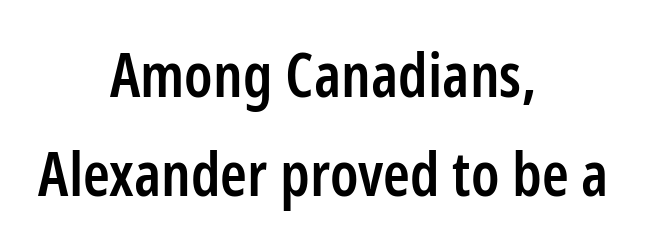
Q: Is the text bold? A: Semi-bold.
Q: Is the text italic (slanted)? A: No, it is upright.
Q: Is the typeface a serif or a sans-serif typeface? A: Sans-serif.
Q: Is the text underlined? A: No.
Q: How is the paragraph aligned? A: Centered.
Q: Is the spacing between letters normal or unusually wide? A: Normal.
Q: Is the spacing between lines tight, normal or loose? A: Normal.
Q: Width (condensed, normal, or wide)? A: Condensed.
Q: Stroke contrast? A: Low.
Q: x-height? A: Medium.
Q: Monospaced? A: No.
